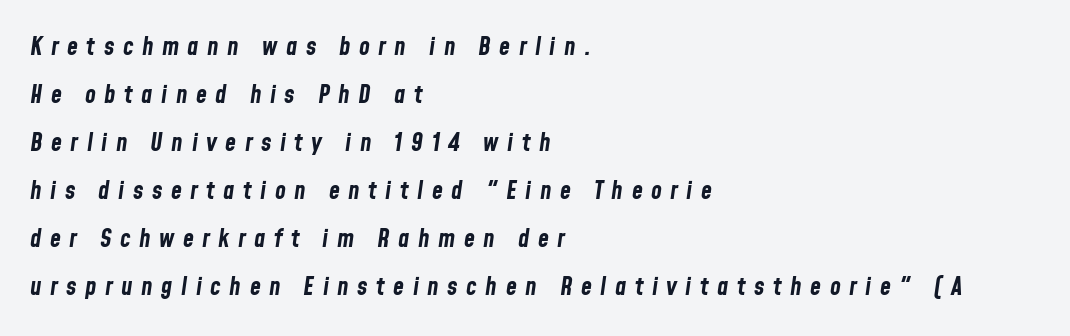
Q: Is the text bold? A: Yes.
Q: Is the text italic (slanted)? A: Yes, it leans right by about 8 degrees.
Q: Is the text underlined? A: No.
Q: How is the paragraph aligned? A: Left-aligned.
Q: Is the spacing between letters normal or unusually wide? A: Unusually wide.
Q: Is the spacing between lines tight, normal or loose? A: Loose.
